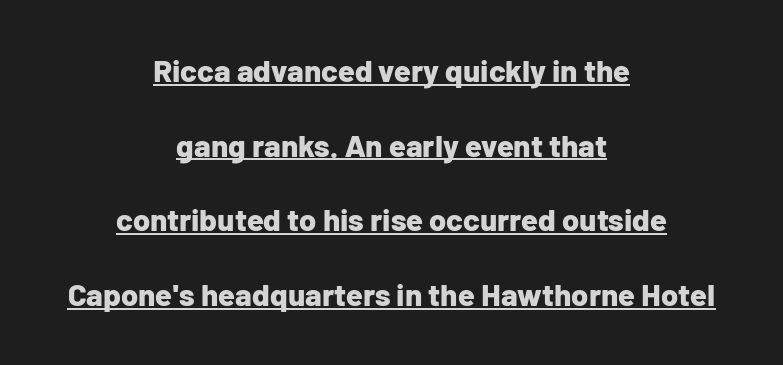
The image shows 31 px bold sans-serif type, upright; set centered, loose line spacing (2.41x), normal letter spacing, underlined; low stroke contrast and a medium x-height.
